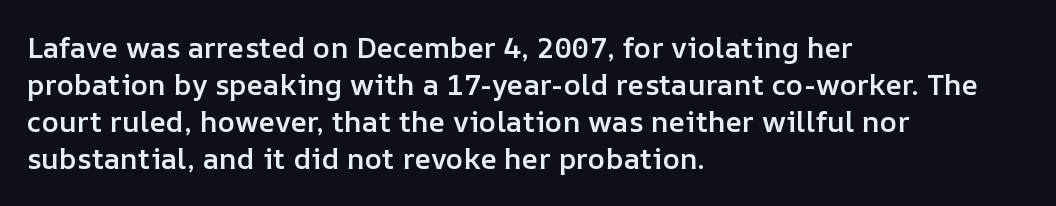
Upright lettering throughout. Regarding leading, the lines here are spaced in the standard way. Strokes here are thickened, but only to semibold level. The string is rendered with underlining switched off.
